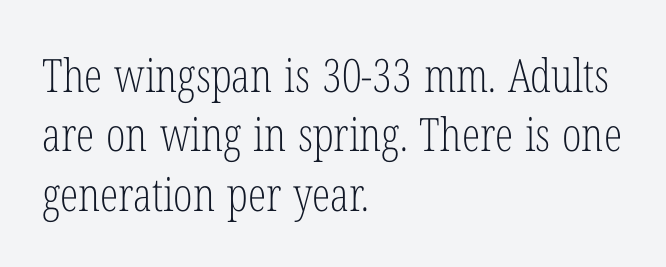
The image shows 46 px light, condensed serif type, upright; set left-aligned, normal line spacing (1.29x), normal letter spacing, not underlined; low stroke contrast and a medium x-height.
